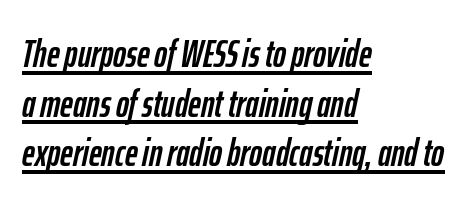
{"italic": "yes", "lean": "right", "slant_degrees": 12, "width": "condensed", "stroke_contrast": "low", "x_height": "medium", "monospaced": "no", "underline": "yes", "align": "left", "line_spacing": "normal", "line_spacing_ratio": 1.27, "letter_spacing": "normal", "letter_spacing_em": 0.0, "glyph_px": 39}
